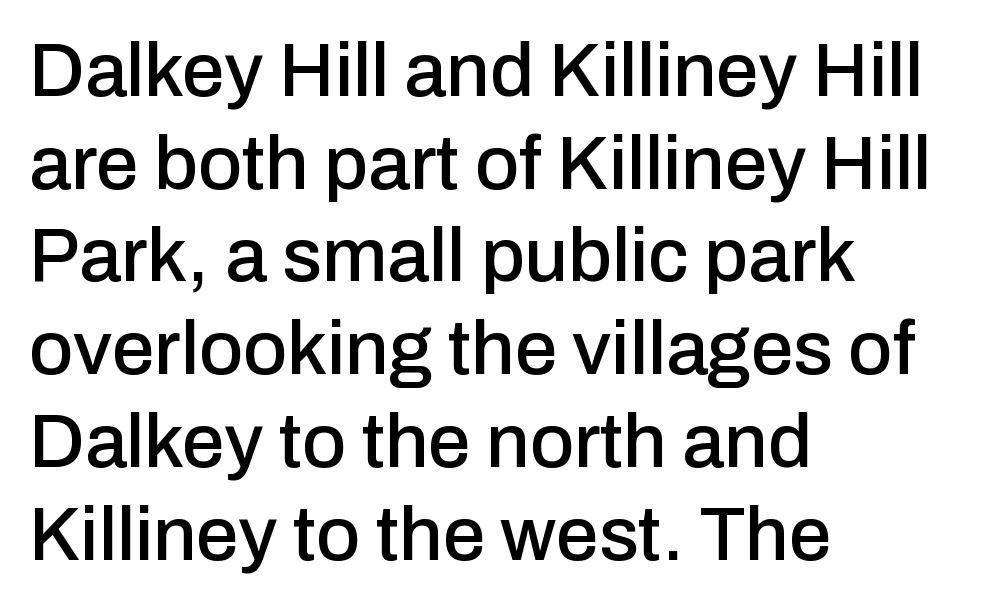
Layout note: lines flush left. The passage shown is typed in a proportional face where columns would drift. Honestly, the letter spacing is just normal — you wouldn't notice it. Ascenders rise straight up at ninety degrees. Bare-footed words on every line. The glyphs in this specimen are sans serif.
